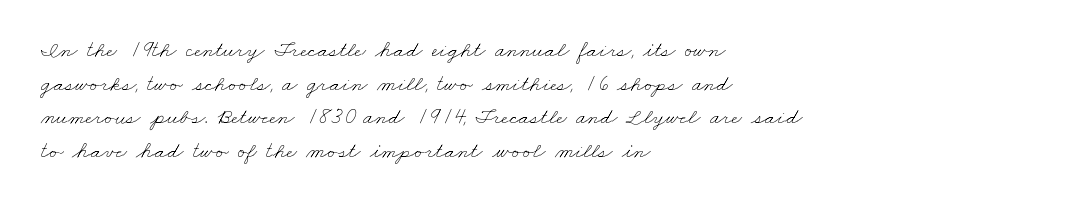
The cut favours lightness, reaching ordinary text weight at its darkest. The specimen omits any rule beneath the text block's lines. Alignment: flush left. This sample keeps an unexceptional amount of space between lines. Words appear dense and cohesive because spacing is normal.
